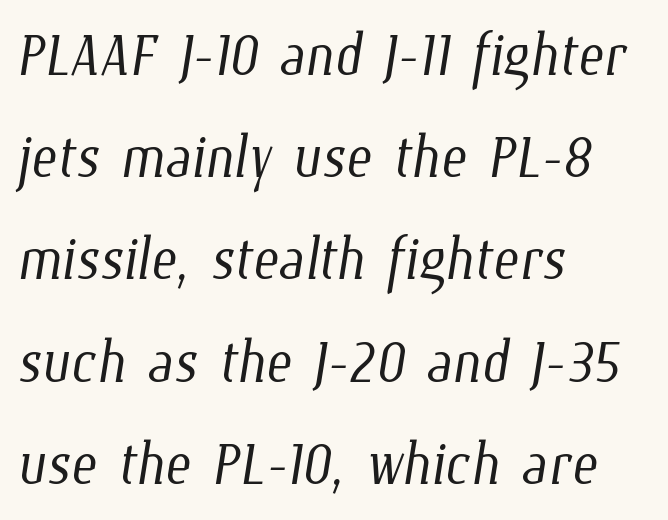
Q: Is the text bold? A: No.
Q: Is the text underlined? A: No.
Q: How is the paragraph aligned? A: Left-aligned.
Q: Is the spacing between letters normal or unusually wide? A: Normal.
Q: Is the spacing between lines tight, normal or loose? A: Normal.
Q: Width (condensed, normal, or wide)? A: Condensed.
Q: Stroke contrast? A: Low.
Q: x-height? A: Medium.
Q: Monospaced? A: No.
